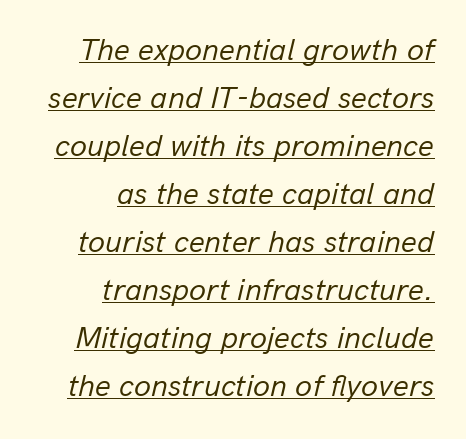
The image shows 31 px regular-weight type, italic (leaning right); set right-aligned, normal line spacing (1.55x), normal letter spacing, underlined; low stroke contrast and a medium x-height.
